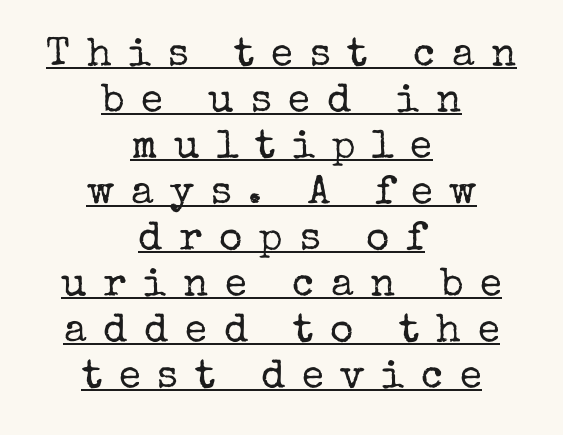
Rows of type sit shoulder to shoulder in the vertical direction. When letters stand straight like this, we call the style roman or upright. The typesetter has applied underlining to the passage shown. Glyph-to-glyph distance is far greater than everyday printed text.
